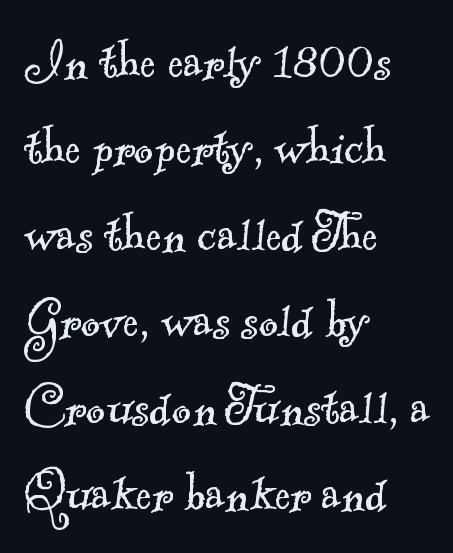
The image shows 60 px light serif type; set left-aligned, normal line spacing (1.44x), normal letter spacing, not underlined; a small x-height.
